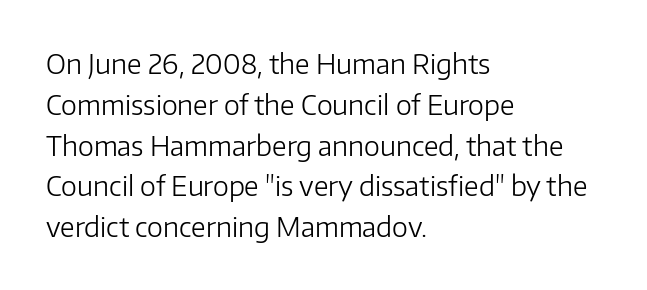
The passage shown stacks its lines at a standard gap. Plain, unruled lines of type. Summary of weight: not heavy and not bold. The rendering keeps characters at their native spacing. Notice how the stems are strictly vertical — no italics here.
